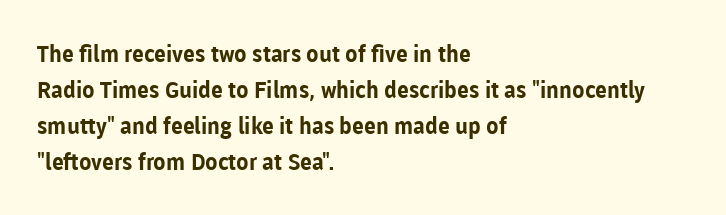
Notice how descenders clear the ascenders below comfortably — that's standard leading. The sample has been set heavy, in full bold. Italic? Not at all — the glyphs are vertical. A bare baseline throughout the passage. The rag falls on the right side of this text block. Inter-character spacing is left at the font's built-in metrics.
